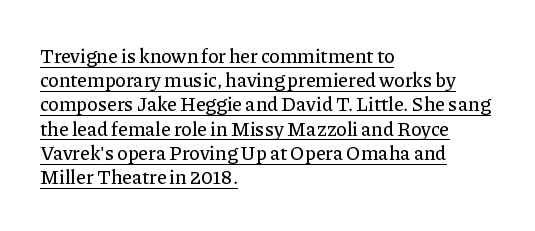
Q: Is the text italic (slanted)? A: No, it is upright.
Q: Is the text underlined? A: Yes.
Q: How is the paragraph aligned? A: Left-aligned.
Q: Is the spacing between letters normal or unusually wide? A: Normal.
